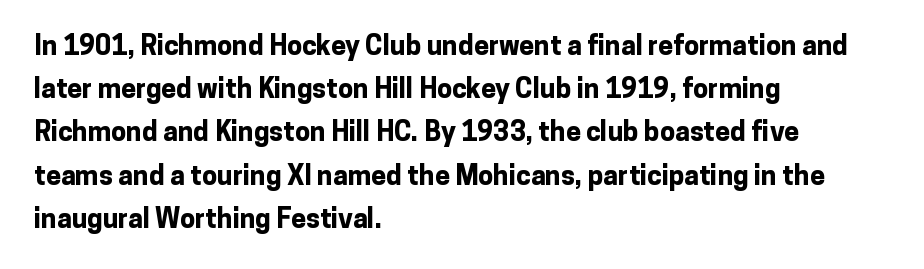
The image shows 27 px bold type, upright; set left-aligned, normal line spacing (1.6x), normal letter spacing, not underlined.
